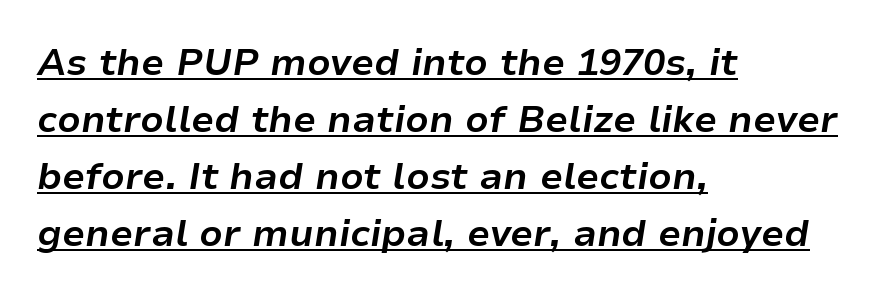
{"italic": "yes", "lean": "right", "slant_degrees": 9, "bold": "yes", "weight": "bold", "width": "normal", "stroke_contrast": "low", "x_height": "medium", "monospaced": "no", "underline": "yes", "align": "left", "line_spacing": "normal", "line_spacing_ratio": 1.54, "letter_spacing": "normal", "letter_spacing_em": 0.0, "glyph_px": 37}
